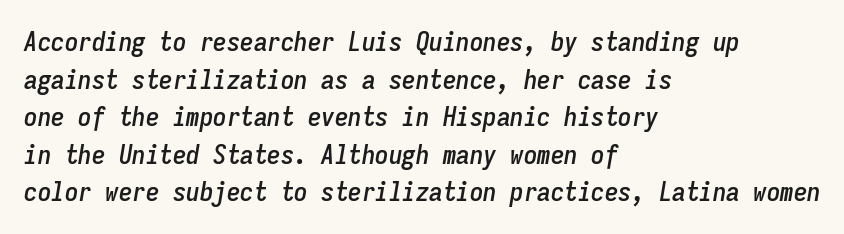
{"italic": "yes", "lean": "right", "slant_degrees": 9, "underline": "no", "align": "left", "line_spacing": "normal", "line_spacing_ratio": 1.39, "letter_spacing": "normal", "letter_spacing_em": 0.0, "glyph_px": 27}
